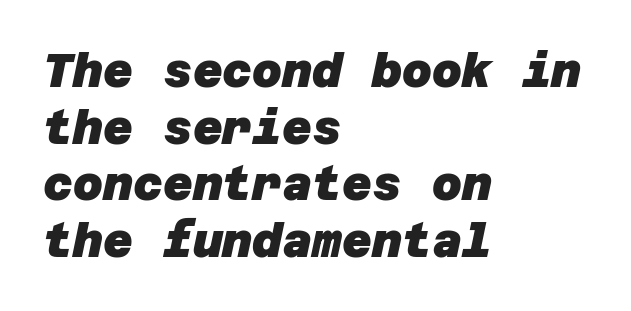
Typographic density is high because the face is bold. Notice how the passage keeps a crisp vertical edge on the left only. Unmarked baselines from the first word to the last. Serif or sans? Sans — the stroke terminals are bare. The passage shown has conventional tracking throughout.
